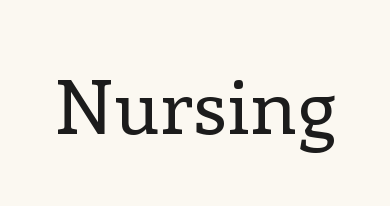
The image shows 76 px regular-weight serif type, upright; set normal letter spacing, not underlined; low stroke contrast and a medium x-height.
